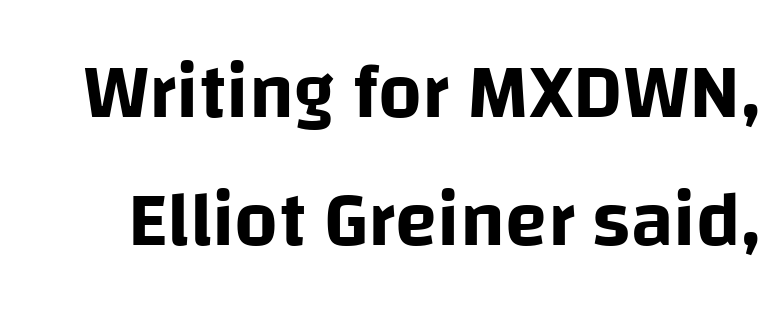
Q: Is the text italic (slanted)? A: No, it is upright.
Q: Is the typeface a serif or a sans-serif typeface? A: Sans-serif.
Q: Is the text underlined? A: No.
Q: Is the spacing between letters normal or unusually wide? A: Normal.
Q: Is the spacing between lines tight, normal or loose? A: Normal.
Q: Width (condensed, normal, or wide)? A: Normal.
Q: Stroke contrast? A: Low.
Q: x-height? A: Large.
Q: Monospaced? A: No.
